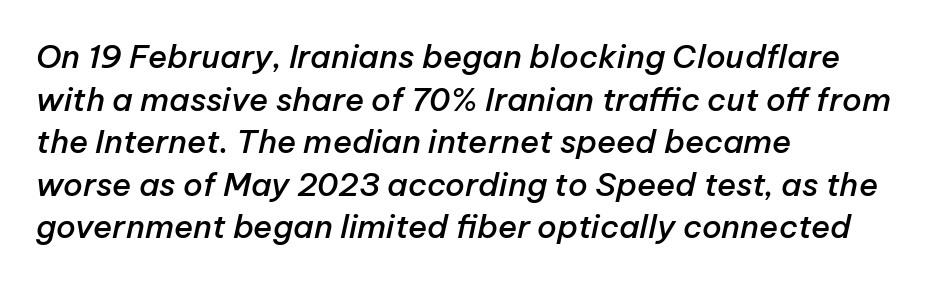
{"italic": "yes", "lean": "right", "slant_degrees": 12, "bold": "semi", "weight": "semibold", "width": "normal", "stroke_contrast": "low", "x_height": "medium", "monospaced": "no", "underline": "no", "align": "left", "line_spacing": "normal", "line_spacing_ratio": 1.33, "letter_spacing": "normal", "letter_spacing_em": 0.0, "glyph_px": 32}
